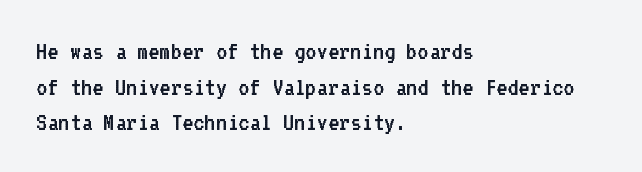
Q: Is the text bold? A: No.
Q: Is the text italic (slanted)? A: No, it is upright.
Q: Is the text underlined? A: No.
Q: How is the paragraph aligned? A: Left-aligned.
Q: Is the spacing between letters normal or unusually wide? A: Normal.
Q: Is the spacing between lines tight, normal or loose? A: Normal.
